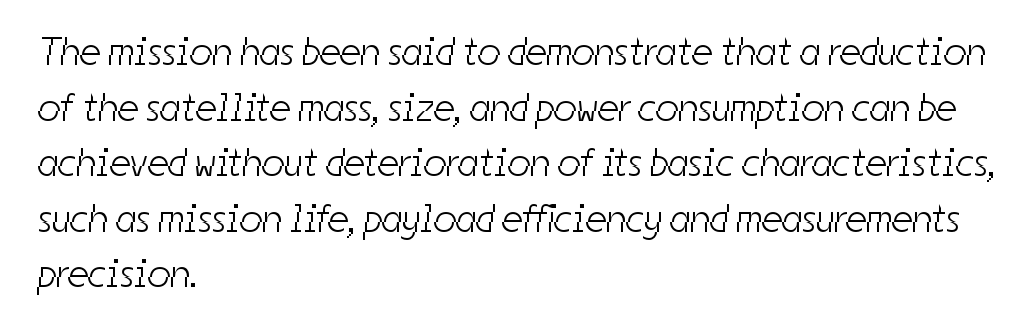
Q: Is the text bold? A: No.
Q: Is the typeface a serif or a sans-serif typeface? A: Sans-serif.
Q: Is the text underlined? A: No.
Q: How is the paragraph aligned? A: Left-aligned.
Q: Is the spacing between letters normal or unusually wide? A: Normal.
Q: Is the spacing between lines tight, normal or loose? A: Normal.
Q: Width (condensed, normal, or wide)? A: Condensed.
Q: Stroke contrast? A: Low.
Q: x-height? A: Medium.
Q: Monospaced? A: No.
